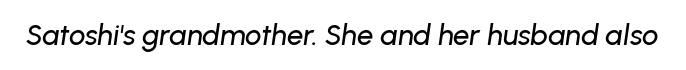
{"italic": "yes", "lean": "right", "slant_degrees": 8, "width": "normal", "stroke_contrast": "low", "x_height": "medium", "monospaced": "no", "underline": "no", "letter_spacing": "normal", "letter_spacing_em": 0.0, "glyph_px": 29}
